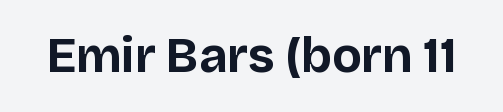
{"serif": "no", "italic": "no", "bold": "yes", "weight": "bold", "width": "normal", "stroke_contrast": "low", "x_height": "large", "monospaced": "no", "underline": "no", "letter_spacing": "normal", "letter_spacing_em": 0.0, "glyph_px": 49}
